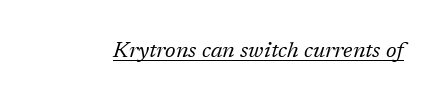
Ink coverage per letter is moderate at most. Between one letter and the next there's only the usual sliver of space. Would a proofreader flag this as italicized? Yes. Decoration check: the copy is underlined.
